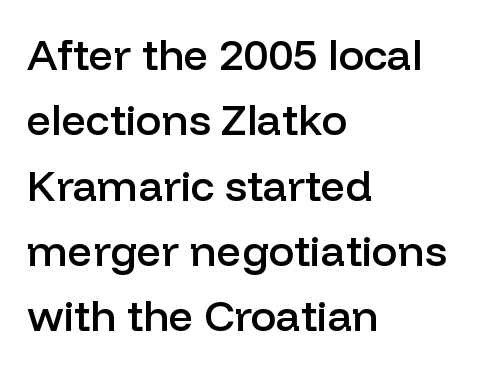
The rendering uses natural spacing where letterforms have individual widths. Nobody drew a line under any word here. Classification — sans serif. Tracking value appears to be zero — textbook default spacing. On the weight axis this lands at semibold, roughly 600. Which margin do the lines hug? The left one — the right edge is uneven.
